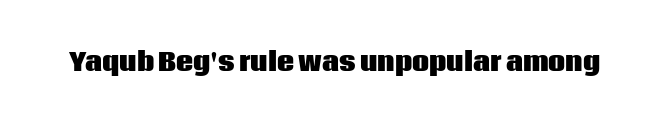
{"italic": "no", "bold": "yes", "underline": "no", "letter_spacing": "normal", "letter_spacing_em": 0.0, "glyph_px": 24}
